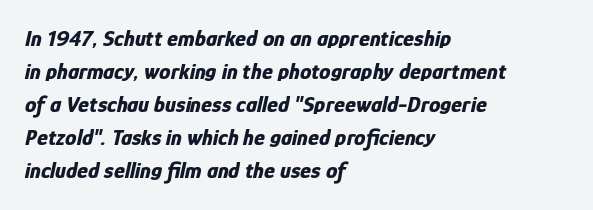
The image shows 23 px bold type, italic (leaning right); set left-aligned, normal line spacing (1.44x), normal letter spacing, not underlined.
